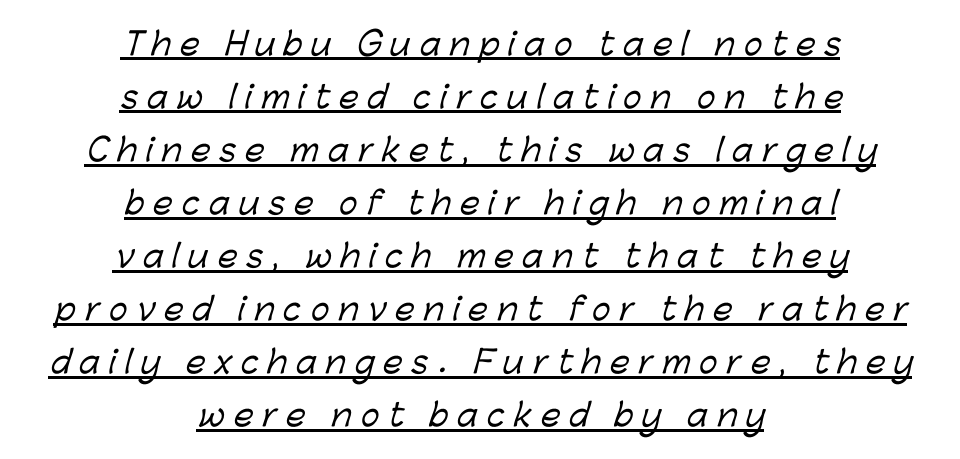
{"serif": "no", "width": "normal", "stroke_contrast": "low", "x_height": "medium", "monospaced": "no", "underline": "yes", "align": "center", "line_spacing_ratio": 1.71, "letter_spacing": "wide", "letter_spacing_em": 0.29, "glyph_px": 31}
